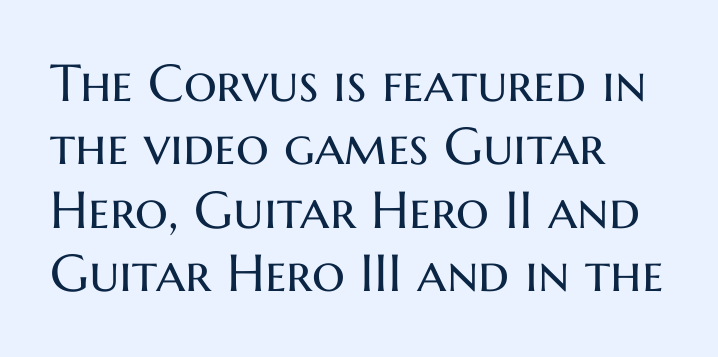
Q: Is the text bold? A: No.
Q: Is the text italic (slanted)? A: No, it is upright.
Q: Is the typeface a serif or a sans-serif typeface? A: Sans-serif.
Q: Is the text underlined? A: No.
Q: How is the paragraph aligned? A: Left-aligned.
Q: Is the spacing between letters normal or unusually wide? A: Normal.
Q: Width (condensed, normal, or wide)? A: Normal.
Q: Stroke contrast? A: Medium.
Q: x-height? A: Medium.
Q: Monospaced? A: No.
